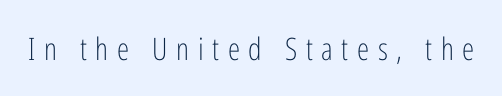
The image shows 31 px light, condensed sans-serif type, upright; set unusually wide letter spacing (+0.28 em), not underlined; low stroke contrast and a medium x-height.
